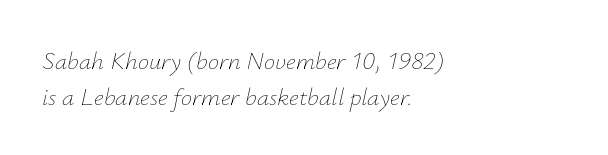
The image shows 25 px text type, italic (leaning right); set left-aligned, normal line spacing (1.43x), normal letter spacing, not underlined.
